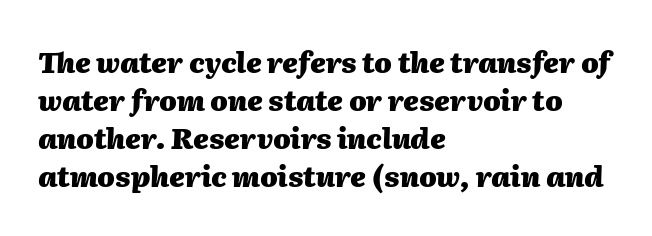
The image shows 28 px heavy type, italic (leaning right); set left-aligned, normal line spacing (1.36x), normal letter spacing, not underlined; medium stroke contrast and a medium x-height.
